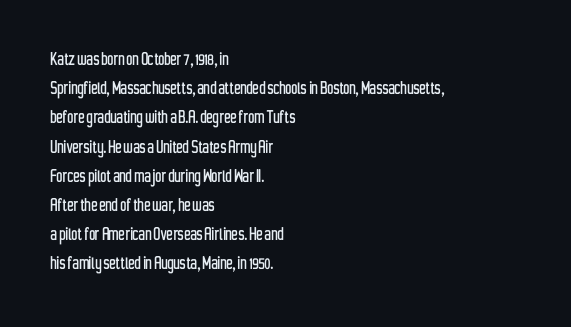
Each word holds together tightly as a unit, with standard inter-letter gaps. Left-aligned paragraph, ragged on the right. The vertical gap from one line to the next is medium. Nope, not italic — everything's standing straight. Check the space under the baseline: it is left empty.
